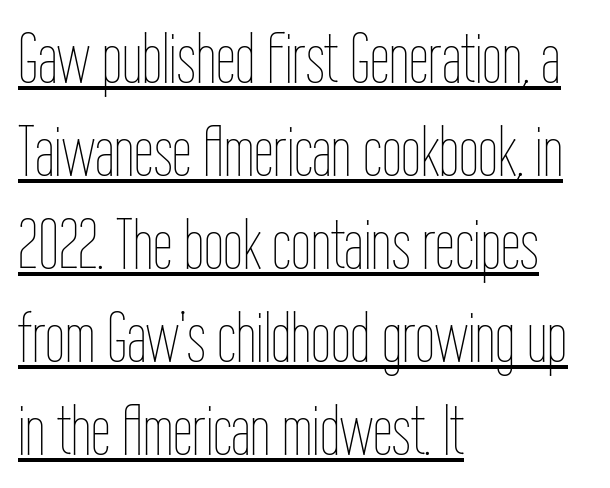
Q: Is the text bold? A: No.
Q: Is the text italic (slanted)? A: No, it is upright.
Q: Is the text underlined? A: Yes.
Q: How is the paragraph aligned? A: Left-aligned.
Q: Is the spacing between letters normal or unusually wide? A: Normal.
Q: Is the spacing between lines tight, normal or loose? A: Normal.
Q: Width (condensed, normal, or wide)? A: Condensed.
Q: Stroke contrast? A: Low.
Q: x-height? A: Medium.
Q: Monospaced? A: No.
